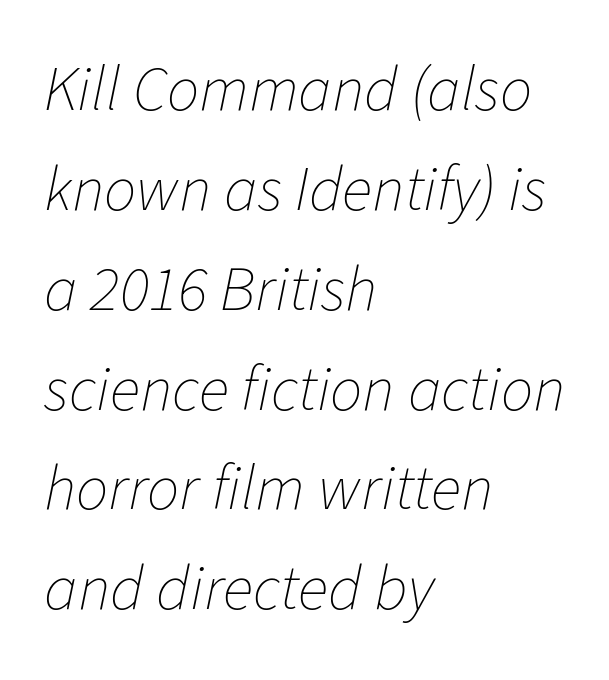
Q: Is the text bold? A: No.
Q: Is the text italic (slanted)? A: Yes, it leans right by about 11 degrees.
Q: Is the text underlined? A: No.
Q: How is the paragraph aligned? A: Left-aligned.
Q: Is the spacing between letters normal or unusually wide? A: Normal.
Q: Is the spacing between lines tight, normal or loose? A: Normal.
Q: Width (condensed, normal, or wide)? A: Normal.
Q: Stroke contrast? A: Low.
Q: x-height? A: Medium.
Q: Monospaced? A: No.
